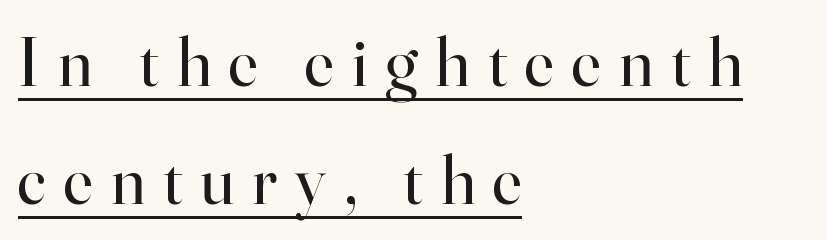
The image shows 69 px regular-weight serif type, upright; set left-aligned, line spacing 1.71x, unusually wide letter spacing (+0.26 em), underlined; high stroke contrast and a small x-height.
